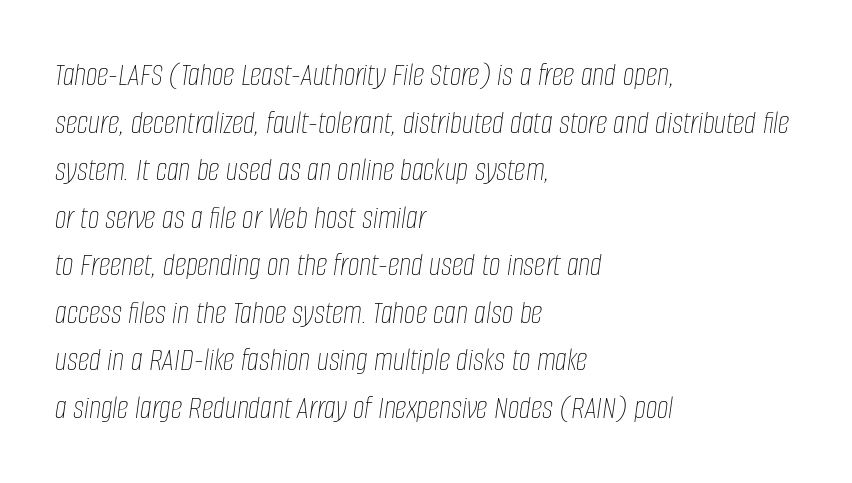
The strip under each line holds only bare page. The letters advance in unequal steps, a hallmark of proportional type. Compared with ordinary roman type, these characters are visibly tilted. A light-to-regular cut is what we see here. You could call the tracking neutral — neither tight nor loose. The rendering uses a moderate line-height, typical for paragraphs.
